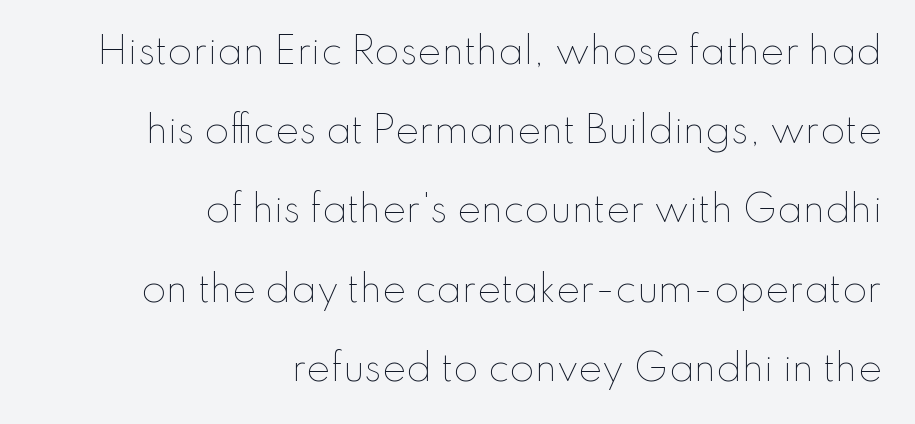
{"italic": "no", "bold": "no", "weight": "thin", "width": "normal", "stroke_contrast": "low", "x_height": "small", "monospaced": "no", "underline": "no", "align": "right", "line_spacing": "loose", "line_spacing_ratio": 2.2, "letter_spacing": "normal", "letter_spacing_em": 0.0, "glyph_px": 36}
